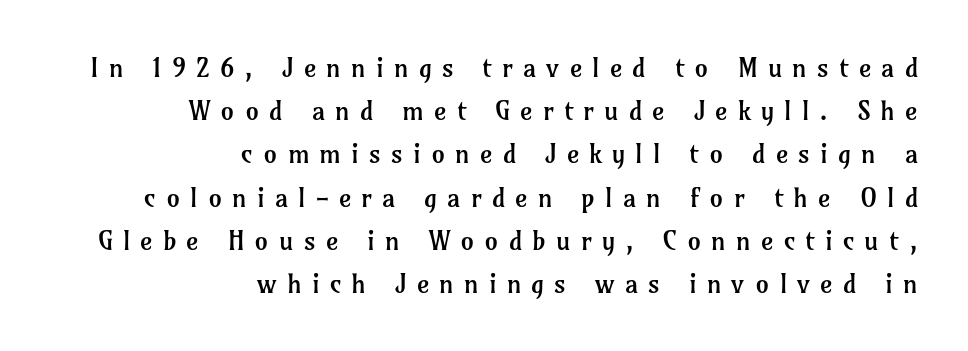
The lines sit at an ordinary, default distance from one another. Italic: no, the glyphs are upright roman. The space directly below the letters is spotless. Look at the tracking — it's clearly loosened, letters drifting apart. Is the block centered? No — it sits flush against the right margin.
